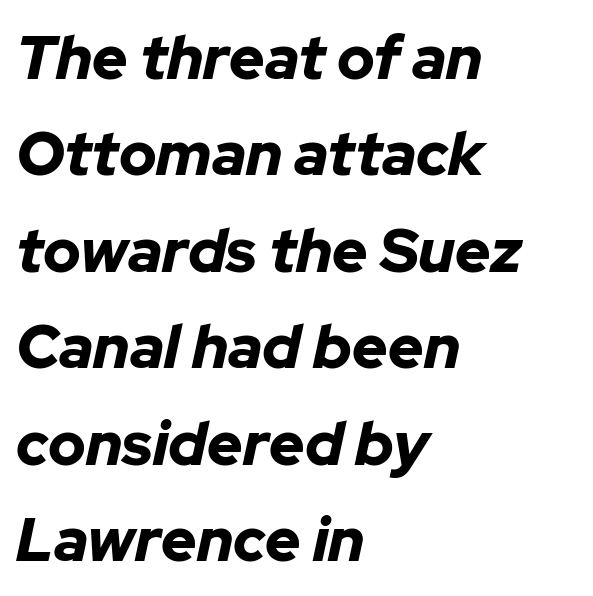
{"italic": "yes", "lean": "right", "slant_degrees": 12, "bold": "yes", "weight": "bold", "width": "normal", "stroke_contrast": "low", "x_height": "medium", "monospaced": "no", "underline": "no", "align": "left", "line_spacing": "normal", "line_spacing_ratio": 1.58, "letter_spacing": "normal", "letter_spacing_em": 0.0, "glyph_px": 61}
